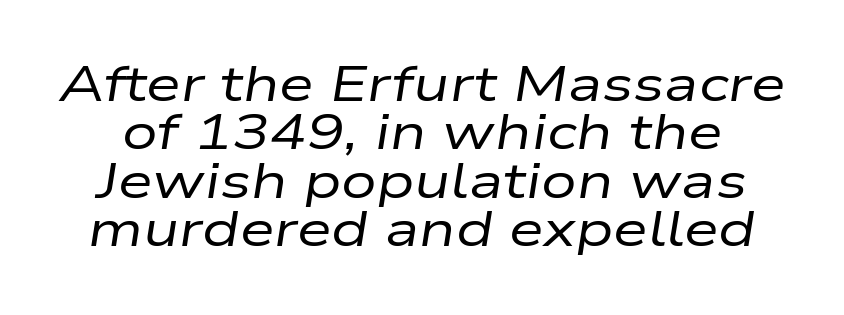
The letters advance in unequal steps, a hallmark of proportional type. The weight tops out at a normal text grade. The specimen omits any rule beneath the text block's lines. Honestly, the rows look squashed on top of each other. This is oblique type, the kind used for emphasis or titles.
